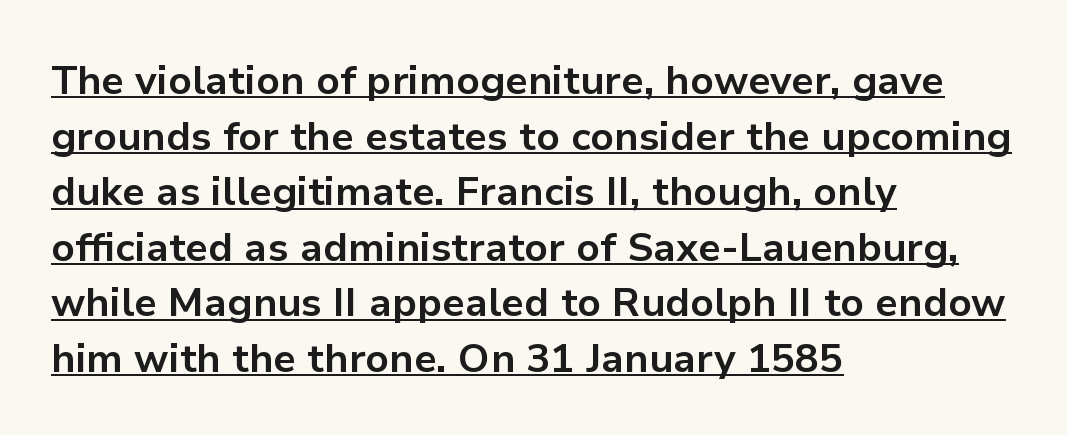
{"serif": "no", "italic": "no", "bold": "yes", "weight": "bold", "width": "normal", "stroke_contrast": "low", "x_height": "medium", "monospaced": "no", "underline": "yes", "align": "left", "line_spacing": "normal", "line_spacing_ratio": 1.39, "letter_spacing": "normal", "letter_spacing_em": 0.0, "glyph_px": 40}
